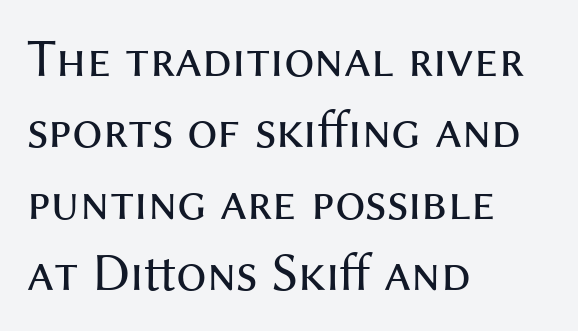
Q: Is the text bold? A: No.
Q: Is the text italic (slanted)? A: No, it is upright.
Q: Is the typeface a serif or a sans-serif typeface? A: Sans-serif.
Q: Is the text underlined? A: No.
Q: How is the paragraph aligned? A: Left-aligned.
Q: Is the spacing between letters normal or unusually wide? A: Normal.
Q: Is the spacing between lines tight, normal or loose? A: Normal.
Q: Width (condensed, normal, or wide)? A: Normal.
Q: Stroke contrast? A: Medium.
Q: x-height? A: Medium.
Q: Monospaced? A: No.
